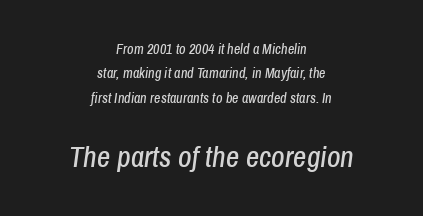
The image shows 29 px condensed type, italic (leaning right); set centered, line spacing 1.75x, normal letter spacing, not underlined; the second (bottom) block is 2.07x larger; low stroke contrast and a medium x-height.
